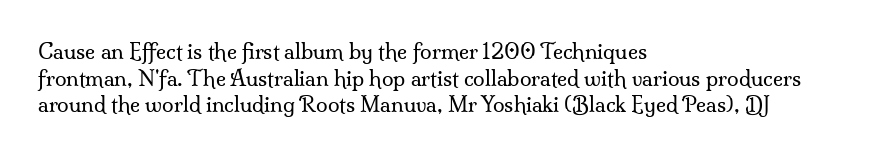
Q: Is the text bold? A: No.
Q: Is the text italic (slanted)? A: No, it is upright.
Q: Is the text underlined? A: No.
Q: How is the paragraph aligned? A: Left-aligned.
Q: Is the spacing between letters normal or unusually wide? A: Normal.
Q: Is the spacing between lines tight, normal or loose? A: Normal.
